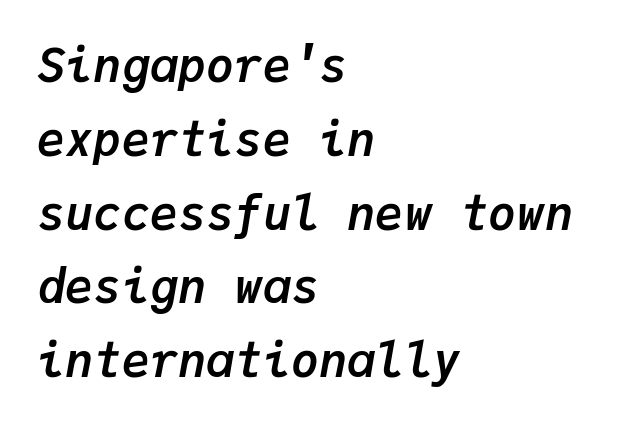
Q: Is the text bold? A: Yes.
Q: Is the text italic (slanted)? A: Yes, it leans right by about 9 degrees.
Q: Is the text underlined? A: No.
Q: How is the paragraph aligned? A: Left-aligned.
Q: Is the spacing between letters normal or unusually wide? A: Normal.
Q: Is the spacing between lines tight, normal or loose? A: Normal.
Q: Width (condensed, normal, or wide)? A: Normal.
Q: Stroke contrast? A: Low.
Q: x-height? A: Medium.
Q: Monospaced? A: Yes.
